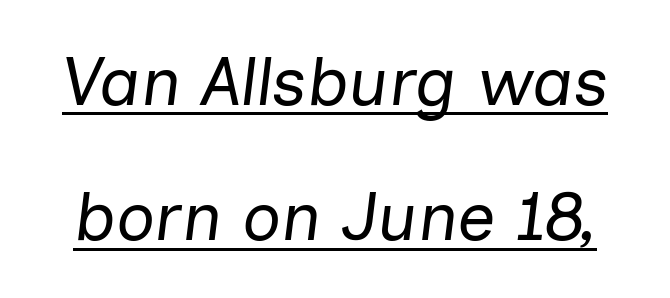
Q: Is the text bold? A: No.
Q: Is the text italic (slanted)? A: Yes, it leans right by about 7 degrees.
Q: Is the text underlined? A: Yes.
Q: Is the spacing between letters normal or unusually wide? A: Normal.
Q: Is the spacing between lines tight, normal or loose? A: Loose.
Q: Width (condensed, normal, or wide)? A: Normal.
Q: Stroke contrast? A: Low.
Q: x-height? A: Medium.
Q: Monospaced? A: No.
